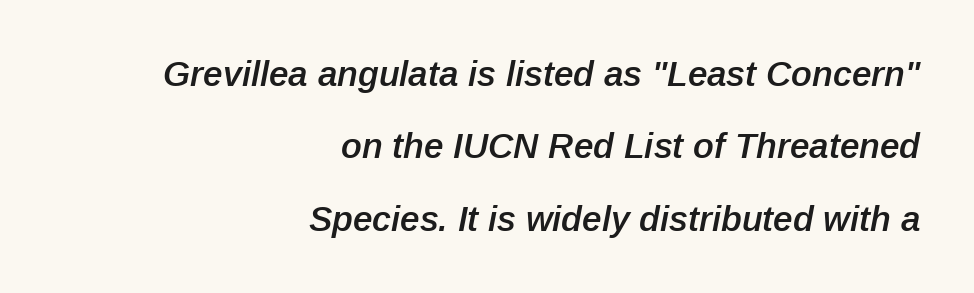
{"italic": "yes", "lean": "right", "slant_degrees": 12, "bold": "semi", "weight": "semibold", "width": "normal", "stroke_contrast": "low", "x_height": "medium", "monospaced": "no", "underline": "no", "align": "right", "line_spacing": "loose", "line_spacing_ratio": 2.07, "letter_spacing": "normal", "letter_spacing_em": 0.0, "glyph_px": 35}
